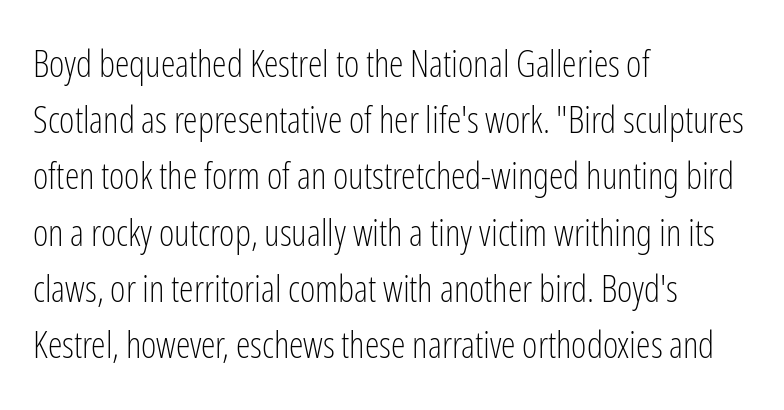
{"serif": "no", "italic": "no", "bold": "no", "weight": "light", "width": "condensed", "stroke_contrast": "low", "x_height": "medium", "monospaced": "no", "underline": "no", "align": "left", "line_spacing": "normal", "line_spacing_ratio": 1.52, "letter_spacing": "normal", "letter_spacing_em": 0.0, "glyph_px": 37}
